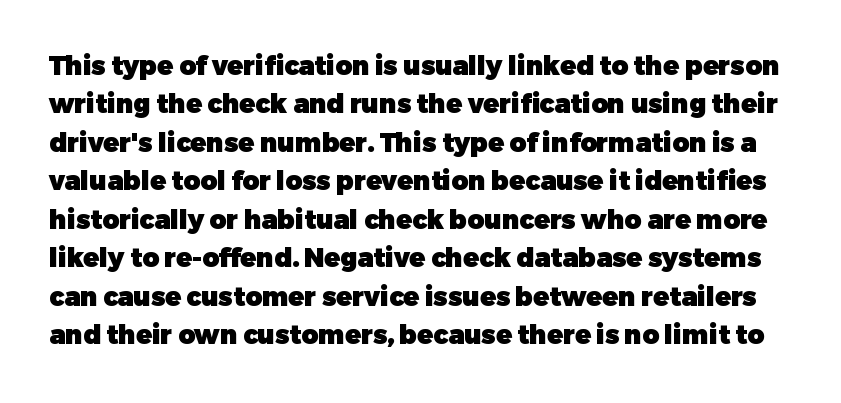
Q: Is the text bold? A: Yes.
Q: Is the text italic (slanted)? A: No, it is upright.
Q: Is the text underlined? A: No.
Q: Is the spacing between letters normal or unusually wide? A: Normal.
Q: Is the spacing between lines tight, normal or loose? A: Normal.
